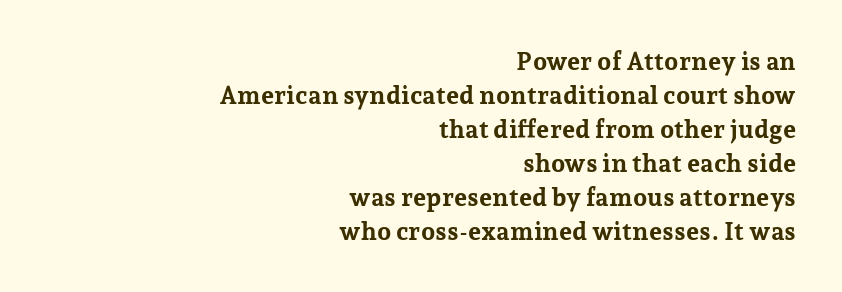
Q: Is the text bold? A: Yes.
Q: Is the text italic (slanted)? A: No, it is upright.
Q: Is the text underlined? A: No.
Q: How is the paragraph aligned? A: Right-aligned.
Q: Is the spacing between letters normal or unusually wide? A: Normal.
Q: Is the spacing between lines tight, normal or loose? A: Normal.
